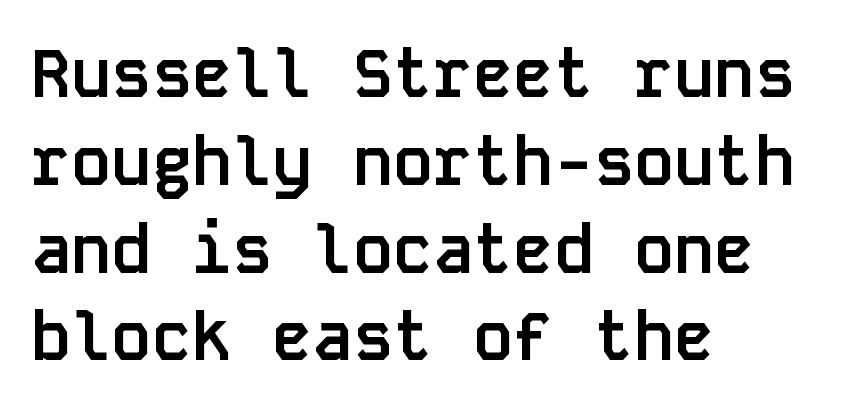
Q: Is the text bold? A: Yes.
Q: Is the text italic (slanted)? A: No, it is upright.
Q: Is the typeface a serif or a sans-serif typeface? A: Sans-serif.
Q: Is the text underlined? A: No.
Q: How is the paragraph aligned? A: Left-aligned.
Q: Is the spacing between letters normal or unusually wide? A: Normal.
Q: Is the spacing between lines tight, normal or loose? A: Normal.
Q: Width (condensed, normal, or wide)? A: Normal.
Q: Stroke contrast? A: Low.
Q: x-height? A: Large.
Q: Monospaced? A: Yes.
